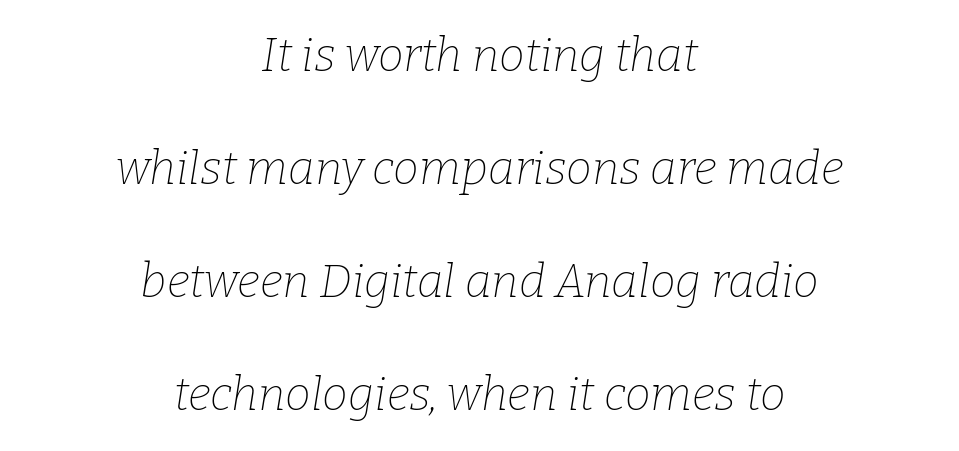
Italic: yes, the glyphs are oblique. Airy leading. Caption: face not bold, strokes unweighted. The lines in this sample share a center point and differ in where they start and stop.
